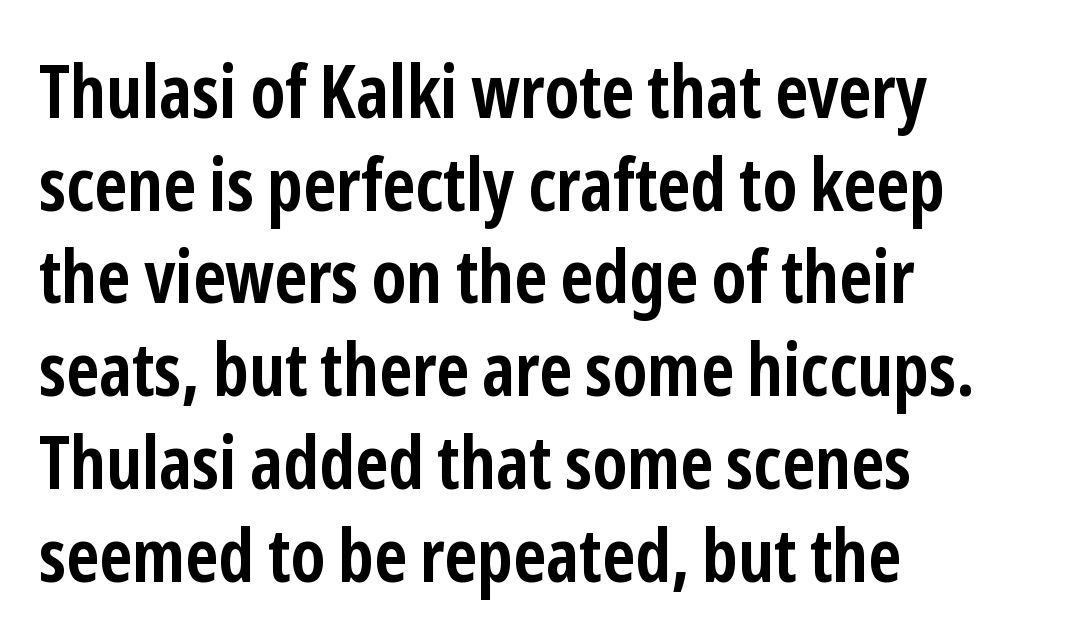
The designer left line spacing at the default. Layout note: lines flush left. Spacing between characters is what you'd get straight out of the box. Note the varied advance widths — an 'i' is clearly narrower than an 'm'. Heavy-handed strokes throughout: this text is bold. A bare baseline throughout the passage.
